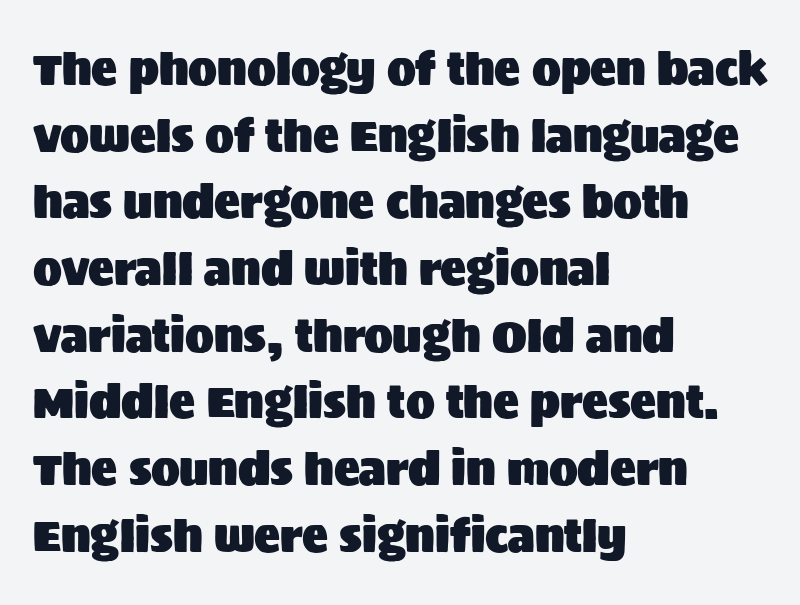
The image shows 43 px sans-serif type, upright; set left-aligned, normal line spacing (1.55x), normal letter spacing, not underlined; medium stroke contrast and a large x-height.
